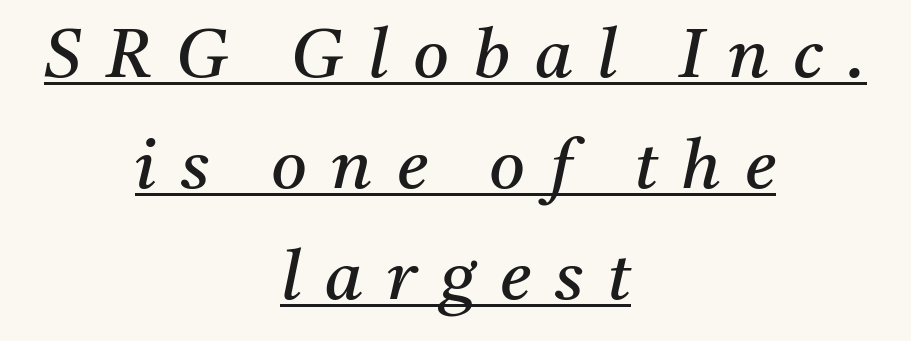
You can see a thin bar hugging the bottom of the glyphs. Layout note: lines centered. The rows are spaced the way most documents space them. A typesetter would call this proportional, since set widths differ per character.
